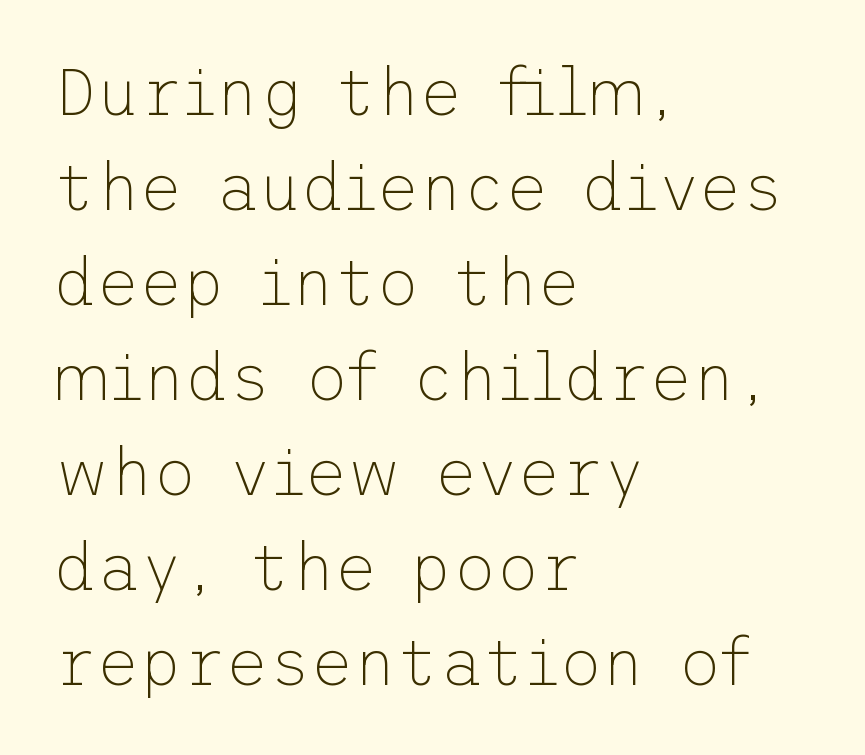
{"serif": "no", "italic": "no", "bold": "no", "weight": "thin", "width": "normal", "stroke_contrast": "low", "x_height": "medium", "underline": "no", "align": "left", "line_spacing": "normal", "line_spacing_ratio": 1.44, "letter_spacing": "normal", "letter_spacing_em": 0.0, "glyph_px": 66}
